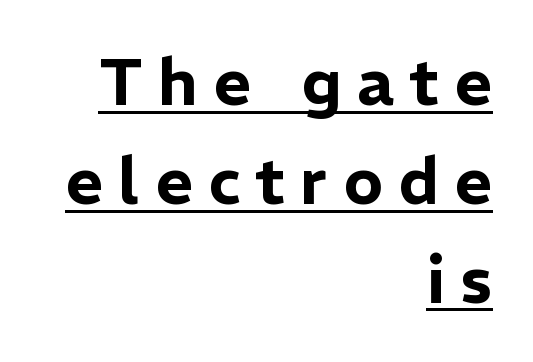
The image shows 65 px sans-serif type, upright; set right-aligned, normal line spacing (1.52x), unusually wide letter spacing (+0.24 em), underlined; low stroke contrast and a medium x-height.
